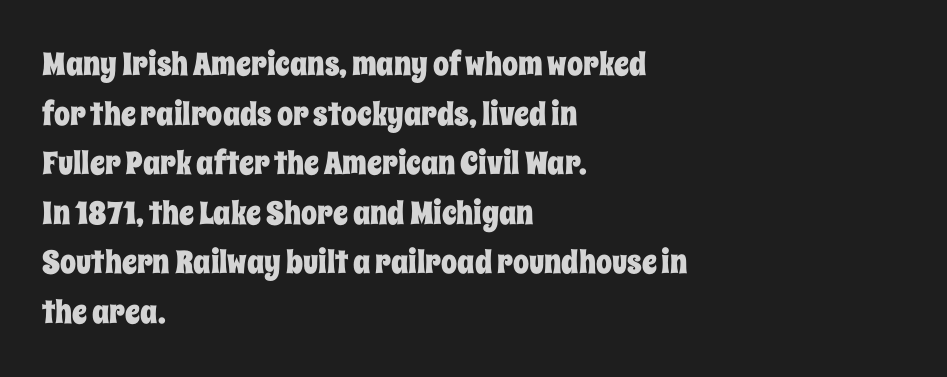
Q: Is the text italic (slanted)? A: No, it is upright.
Q: Is the text underlined? A: No.
Q: How is the paragraph aligned? A: Left-aligned.
Q: Is the spacing between letters normal or unusually wide? A: Normal.
Q: Is the spacing between lines tight, normal or loose? A: Normal.
Q: Width (condensed, normal, or wide)? A: Condensed.
Q: Stroke contrast? A: Low.
Q: x-height? A: Large.
Q: Monospaced? A: No.
